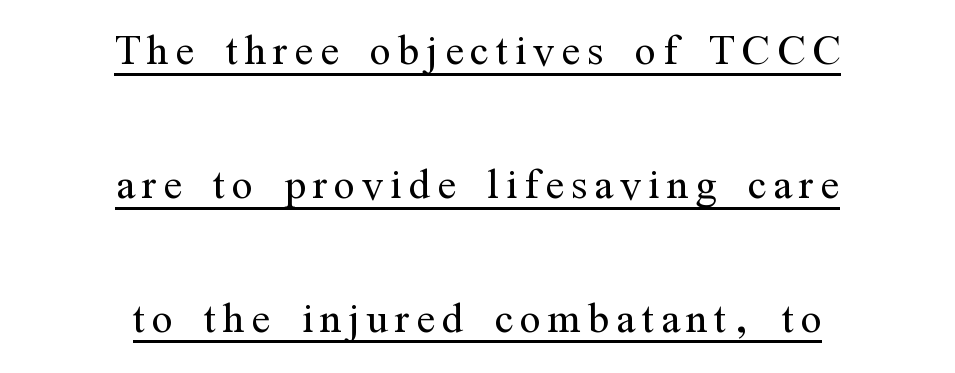
{"serif": "yes", "italic": "no", "bold": "no", "weight": "light", "width": "condensed", "stroke_contrast": "medium", "x_height": "medium", "monospaced": "no", "underline": "yes", "align": "center", "line_spacing": "loose", "line_spacing_ratio": 2.39, "glyph_px": 56}
